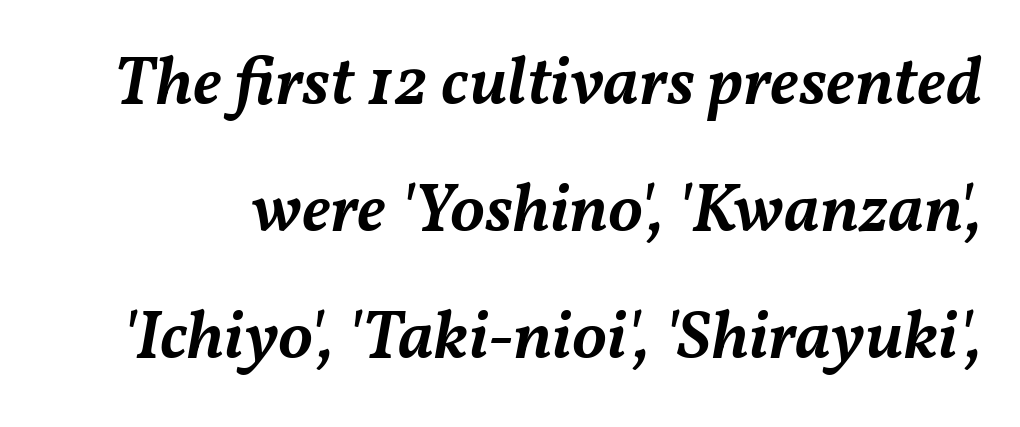
The lettering tilts uniformly, giving the passage an italic look. Bold? Not quite — semibold, heavier than regular but stopping short. The rendering uses natural spacing where letterforms have individual widths. Short note: letters normally spaced. Rule under the text: the space is simply empty.
